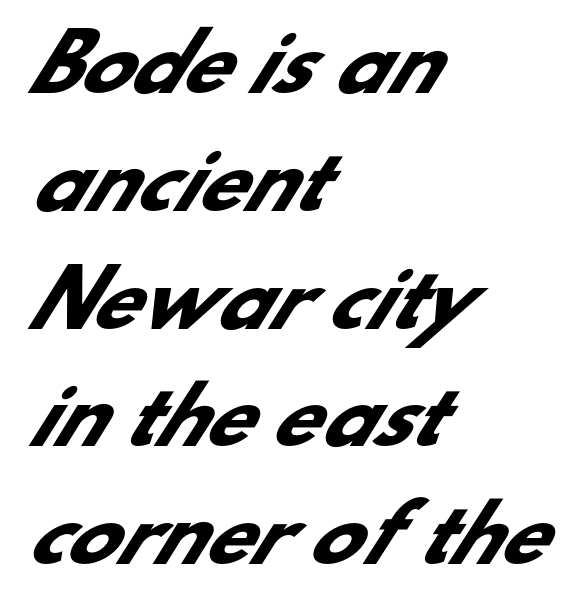
Q: Is the text bold? A: Yes.
Q: Is the typeface a serif or a sans-serif typeface? A: Sans-serif.
Q: Is the text underlined? A: No.
Q: How is the paragraph aligned? A: Left-aligned.
Q: Is the spacing between letters normal or unusually wide? A: Normal.
Q: Is the spacing between lines tight, normal or loose? A: Normal.
Q: Width (condensed, normal, or wide)? A: Normal.
Q: Stroke contrast? A: Low.
Q: x-height? A: Small.
Q: Monospaced? A: No.
